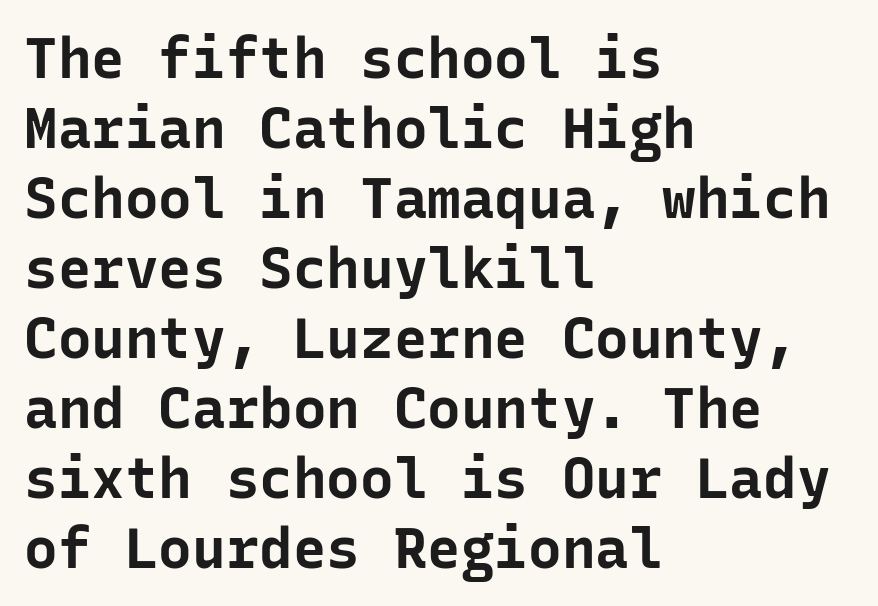
Q: Is the text bold? A: Yes.
Q: Is the text italic (slanted)? A: No, it is upright.
Q: Is the typeface a serif or a sans-serif typeface? A: Sans-serif.
Q: Is the text underlined? A: No.
Q: How is the paragraph aligned? A: Left-aligned.
Q: Is the spacing between letters normal or unusually wide? A: Normal.
Q: Is the spacing between lines tight, normal or loose? A: Normal.
Q: Width (condensed, normal, or wide)? A: Normal.
Q: Stroke contrast? A: Low.
Q: x-height? A: Medium.
Q: Monospaced? A: Yes.
